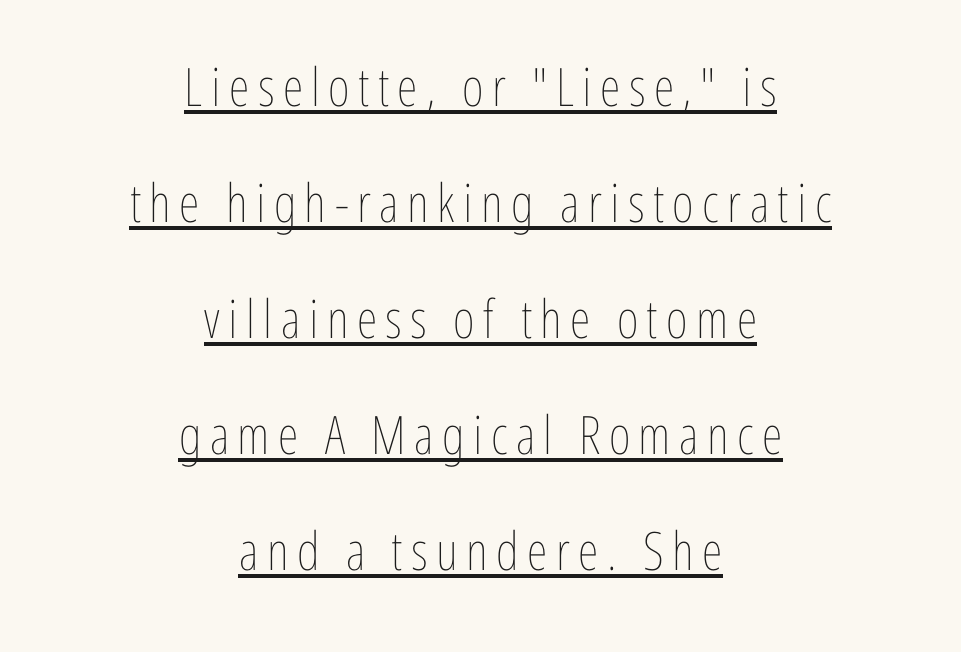
The image shows 53 px thin, condensed type, upright; set centered, loose line spacing (2.19x), underlined; low stroke contrast and a medium x-height.
